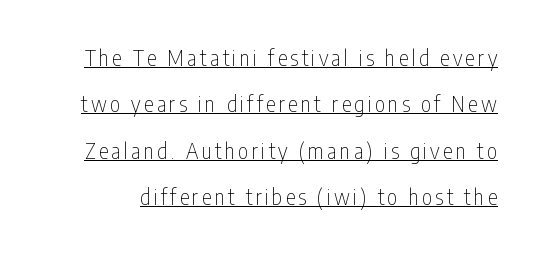
Q: Is the text bold? A: No.
Q: Is the text italic (slanted)? A: No, it is upright.
Q: Is the text underlined? A: Yes.
Q: Is the spacing between lines tight, normal or loose? A: Loose.
